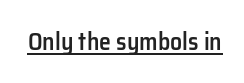
Q: Is the text bold? A: Semi-bold.
Q: Is the text italic (slanted)? A: No, it is upright.
Q: Is the text underlined? A: Yes.
Q: Is the spacing between letters normal or unusually wide? A: Normal.
